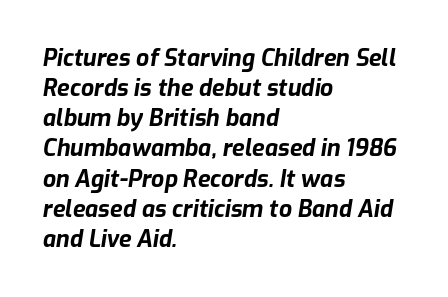
{"italic": "yes", "lean": "right", "slant_degrees": 9, "bold": "yes", "underline": "no", "align": "left", "line_spacing": "normal", "line_spacing_ratio": 1.31, "letter_spacing": "normal", "letter_spacing_em": 0.0, "glyph_px": 23}
